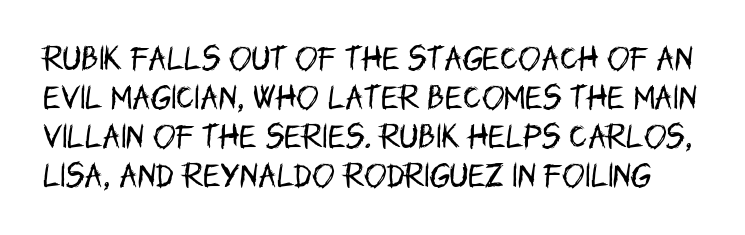
Q: Is the text bold? A: No.
Q: Is the text italic (slanted)? A: No, it is upright.
Q: Is the text underlined? A: No.
Q: Is the spacing between letters normal or unusually wide? A: Normal.
Q: Is the spacing between lines tight, normal or loose? A: Normal.
